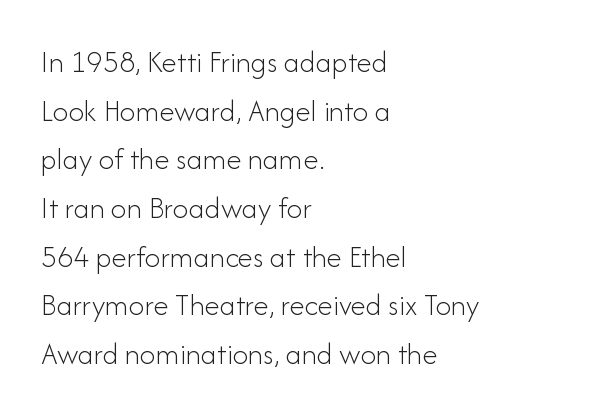
The image shows 31 px light sans-serif type, upright; set left-aligned, normal line spacing (1.57x), normal letter spacing, not underlined; low stroke contrast and a small x-height.
